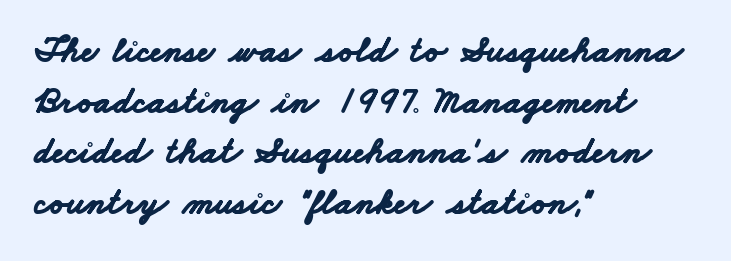
Varying glyph widths throughout — classic text-font behaviour. If you measured baseline to baseline, you'd find a middling distance. Notice how thick the strokes are: this is what a full bold looks like. Check where the strokes stop: nothing finishes them off — pure sans. This sample is left-justified, so line endings fall wherever the words run out. The passage shown has conventional tracking throughout.
